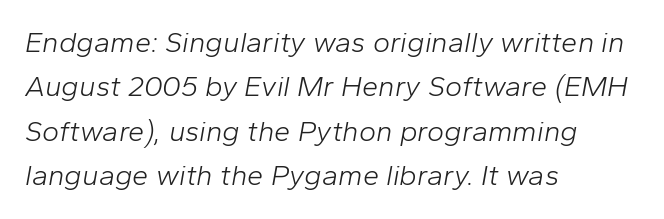
Nothing heavy about these letters — not bold at all. How are the letters spaced? Ordinarily, with no added tracking. Leftover space on each line is placed entirely after the last word. There's an unmistakable incline to the writing here.
